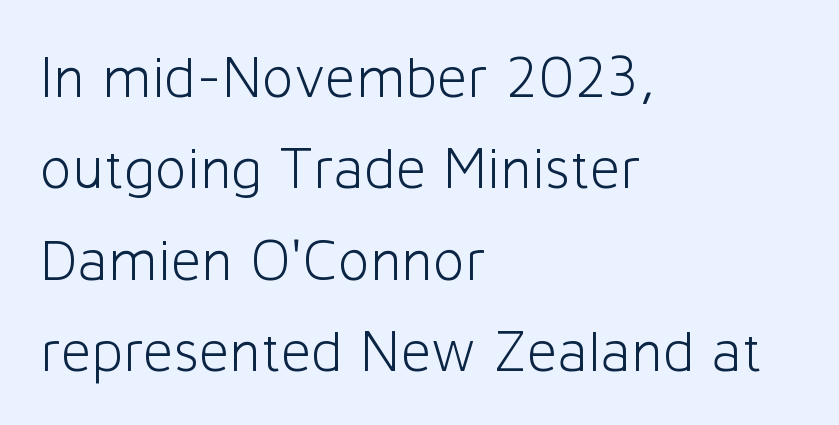
The image shows 59 px light sans-serif type, upright; set left-aligned, normal line spacing (1.55x), normal letter spacing, not underlined; low stroke contrast and a medium x-height.
